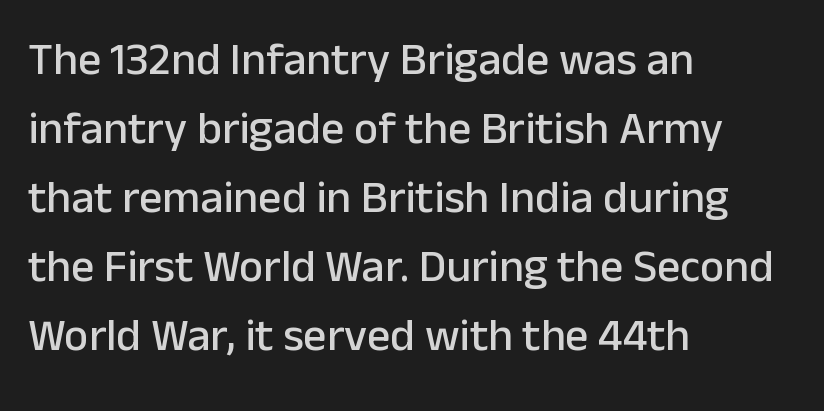
The image shows 46 px sans-serif type, upright; set left-aligned, normal line spacing (1.5x), normal letter spacing, not underlined; low stroke contrast and a medium x-height.
